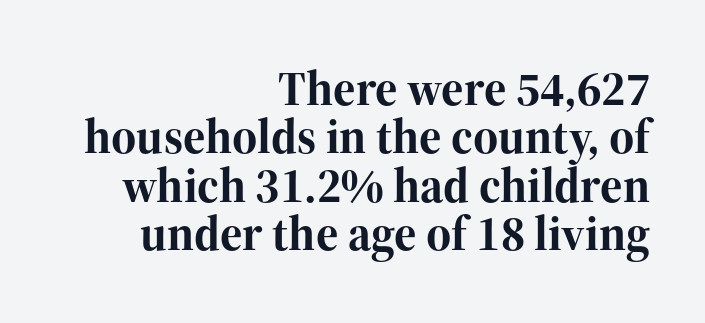
{"serif": "yes", "italic": "no", "bold": "yes", "weight": "bold", "width": "normal", "stroke_contrast": "high", "x_height": "medium", "monospaced": "no", "underline": "no", "align": "right", "line_spacing": "tight", "line_spacing_ratio": 1.01, "letter_spacing": "normal", "letter_spacing_em": 0.0, "glyph_px": 48}
